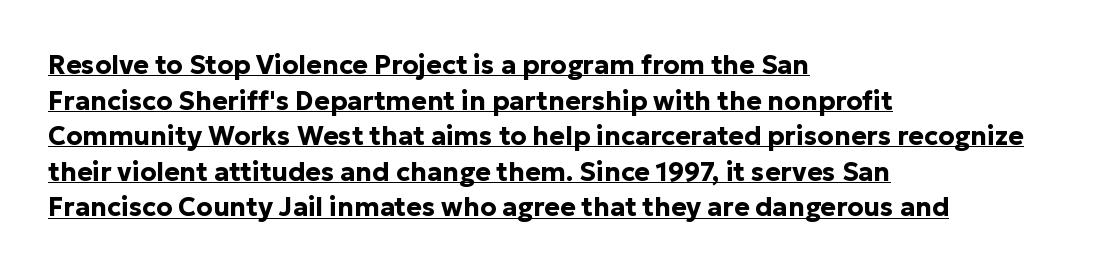
{"italic": "no", "bold": "yes", "underline": "yes", "align": "left", "line_spacing": "normal", "line_spacing_ratio": 1.37, "letter_spacing": "normal", "letter_spacing_em": 0.0, "glyph_px": 26}
